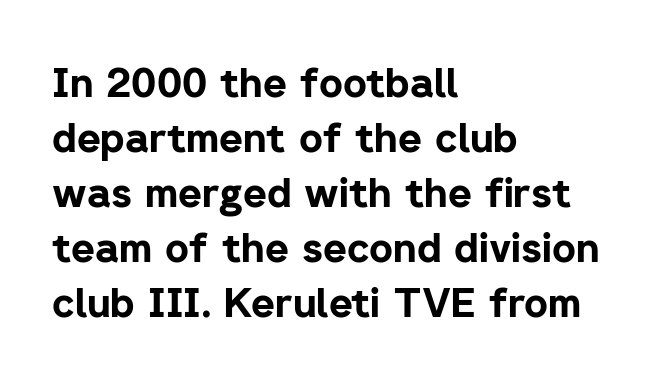
{"serif": "no", "italic": "no", "bold": "yes", "weight": "bold", "width": "normal", "stroke_contrast": "low", "x_height": "medium", "monospaced": "no", "underline": "no", "align": "left", "line_spacing": "normal", "line_spacing_ratio": 1.34, "letter_spacing": "normal", "letter_spacing_em": 0.0, "glyph_px": 41}
